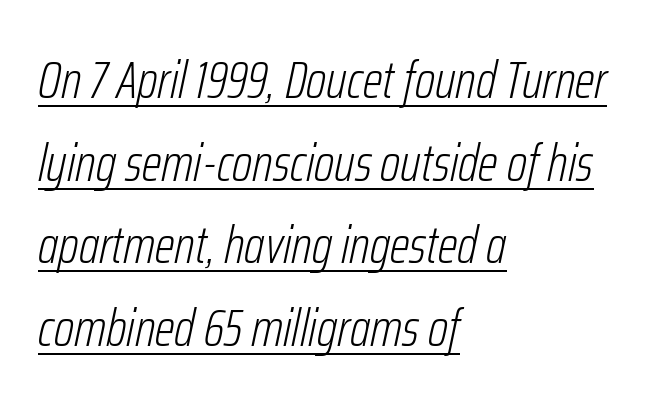
Q: Is the text bold? A: No.
Q: Is the text italic (slanted)? A: Yes, it leans right by about 12 degrees.
Q: Is the text underlined? A: Yes.
Q: How is the paragraph aligned? A: Left-aligned.
Q: Is the spacing between letters normal or unusually wide? A: Normal.
Q: Is the spacing between lines tight, normal or loose? A: Normal.
Q: Width (condensed, normal, or wide)? A: Condensed.
Q: Stroke contrast? A: Low.
Q: x-height? A: Medium.
Q: Monospaced? A: No.
